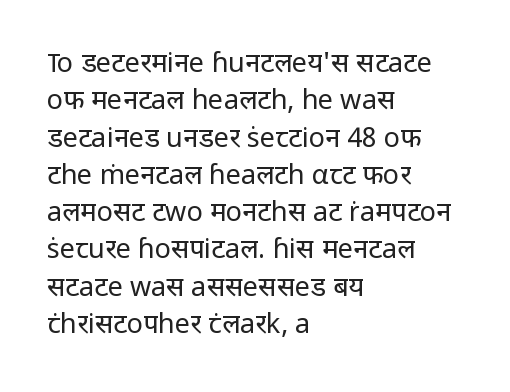
The image shows 27 px text type, upright; set left-aligned, normal line spacing (1.38x), normal letter spacing, not underlined.
